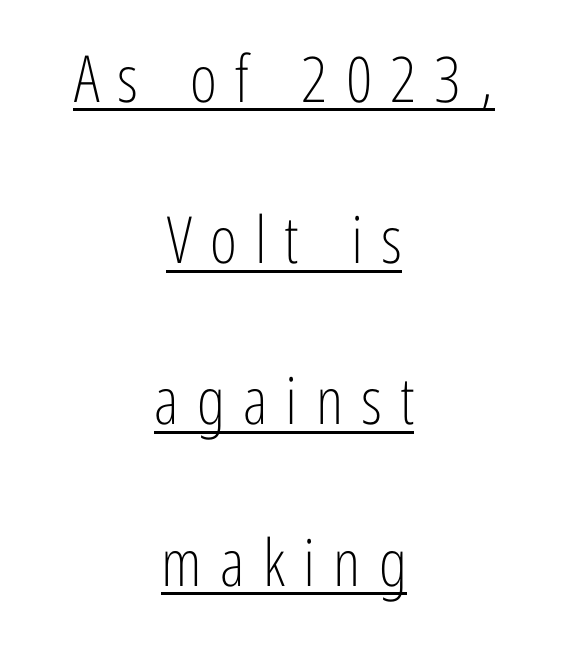
Q: Is the text bold? A: No.
Q: Is the text italic (slanted)? A: No, it is upright.
Q: Is the typeface a serif or a sans-serif typeface? A: Sans-serif.
Q: Is the text underlined? A: Yes.
Q: How is the paragraph aligned? A: Centered.
Q: Is the spacing between letters normal or unusually wide? A: Unusually wide.
Q: Is the spacing between lines tight, normal or loose? A: Loose.
Q: Width (condensed, normal, or wide)? A: Condensed.
Q: Stroke contrast? A: Low.
Q: x-height? A: Medium.
Q: Monospaced? A: No.
